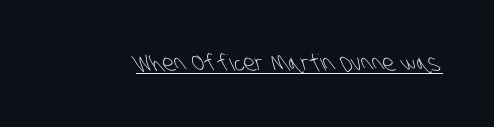
The passage shown is underscored from start to finish. Nobody touched the tracking dial on this one. No letter is thick-stroked: the sample isn't bold.
